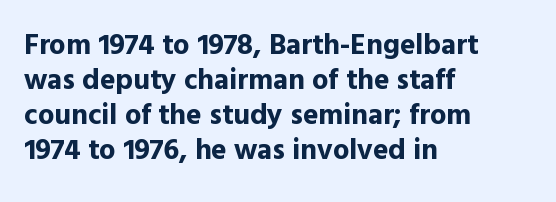
Any mark beneath the type? The region is blank. The rendering uses natural spacing where letterforms have individual widths. Nothing unusual about the tracking: characters are spaced as the font intends. Notice how the stems are strictly vertical — no italics here. Does the weight exceed regular? Yes, all the way to bold.
